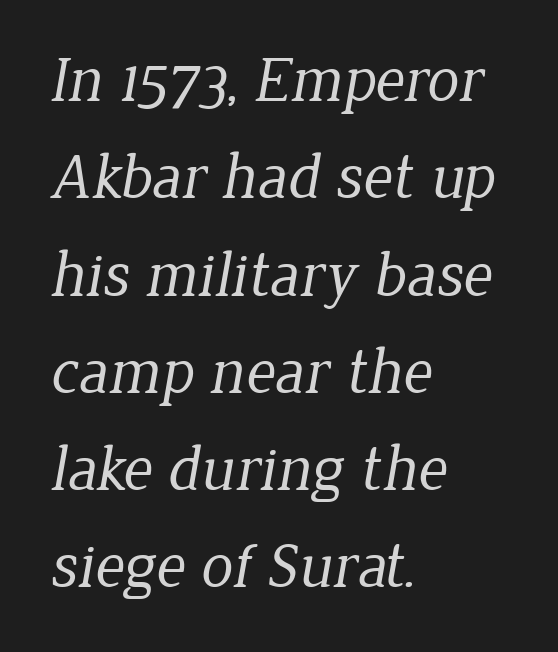
{"serif": "yes", "bold": "no", "weight": "regular", "width": "normal", "stroke_contrast": "low", "x_height": "medium", "monospaced": "no", "underline": "no", "align": "left", "line_spacing": "normal", "line_spacing_ratio": 1.52, "letter_spacing": "normal", "letter_spacing_em": 0.0, "glyph_px": 64}
